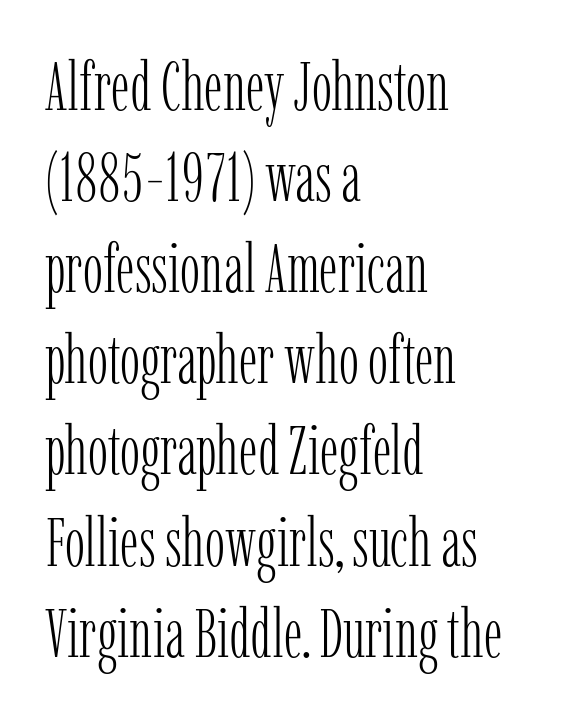
Q: Is the text bold? A: No.
Q: Is the text italic (slanted)? A: No, it is upright.
Q: Is the typeface a serif or a sans-serif typeface? A: Serif.
Q: Is the text underlined? A: No.
Q: How is the paragraph aligned? A: Left-aligned.
Q: Is the spacing between letters normal or unusually wide? A: Normal.
Q: Is the spacing between lines tight, normal or loose? A: Normal.
Q: Width (condensed, normal, or wide)? A: Condensed.
Q: Stroke contrast? A: Low.
Q: x-height? A: Medium.
Q: Monospaced? A: No.
